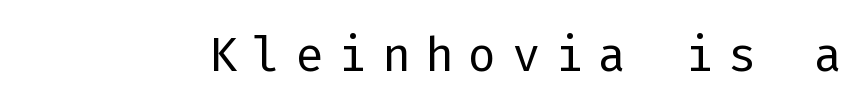
The image shows 67 px light sans-serif type, upright, monospaced; set unusually wide letter spacing (+0.22 em), not underlined; low stroke contrast and a medium x-height.
